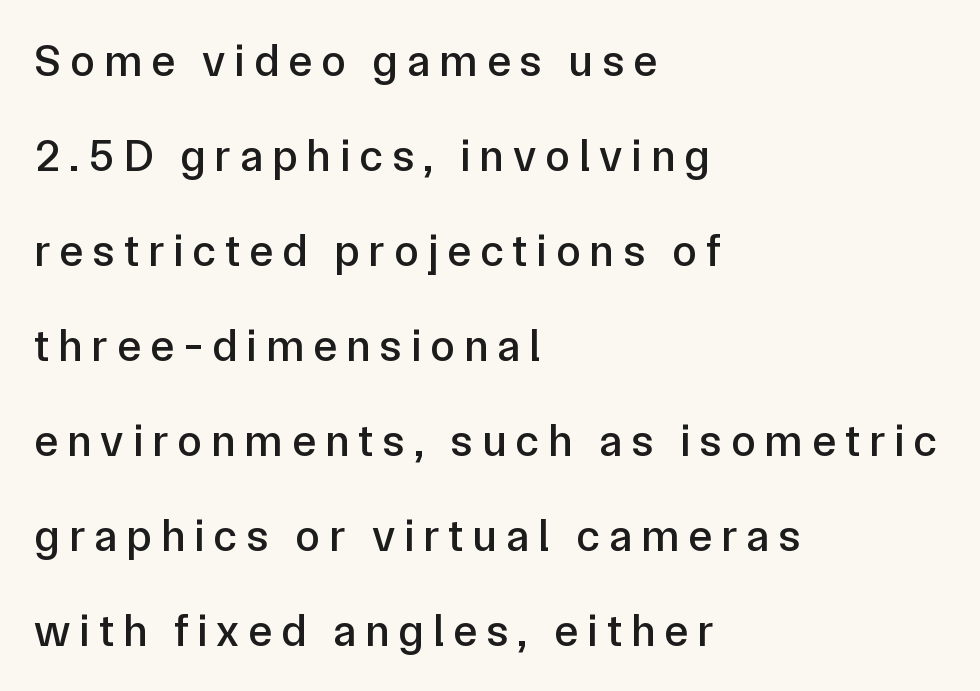
Every stem runs plumb, perpendicular to the baseline. A typesetter would call this proportional, since set widths differ per character. The type family on display is of the sans-serif kind. In terms of letterspacing, this is a distinctly airy, spread setting. This block would shrink considerably if given ordinary leading; it's expanded now. The strip under each line holds only bare page.
